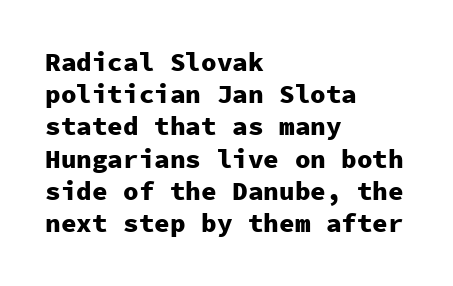
The image shows 26 px bold type, upright; set left-aligned, line spacing 1.24x, normal letter spacing, not underlined.
